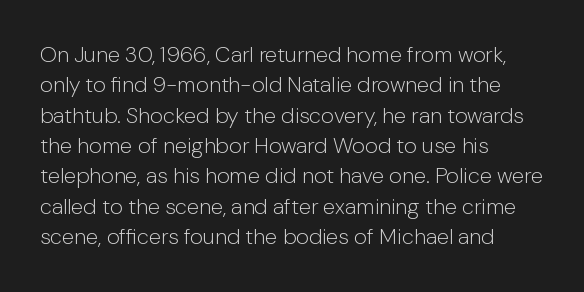
A quiet, ordinary-to-light weight characterises the typeface. The text block is weighted toward the left margin, trailing off unevenly rightward. This rendering leaves character spacing at its baseline value. Characters remain perfectly vertical along every line. The strip under each line holds only bare page.
